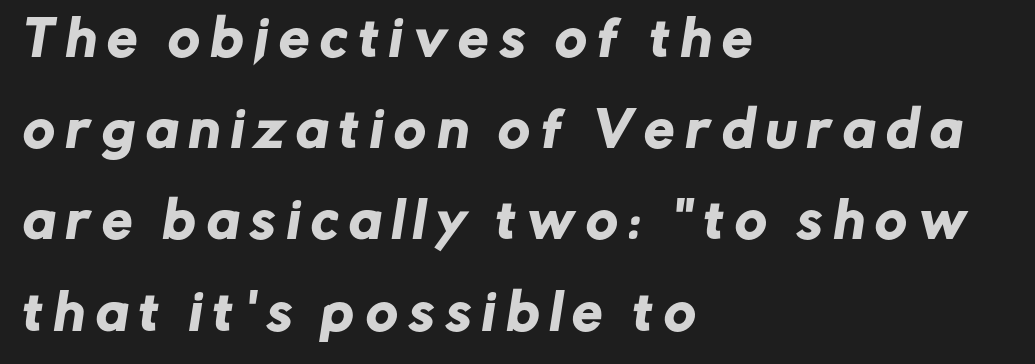
The letters are spread apart with noticeably loose tracking. The rag falls on the right side of this text block. Bare-footed words on every line. Proportional: the letters do not fall into vertical columns. Whoever set this chose breathing room over compactness in the vertical rhythm. The font family rendered here belongs to the sans-serif group.
